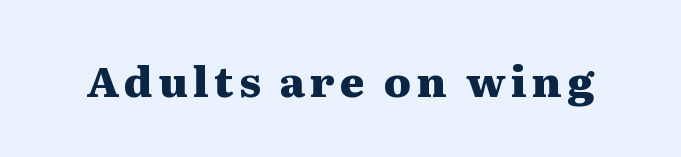
The image shows 42 px heavy, wide serif type, upright; set not underlined; medium stroke contrast and a medium x-height.
